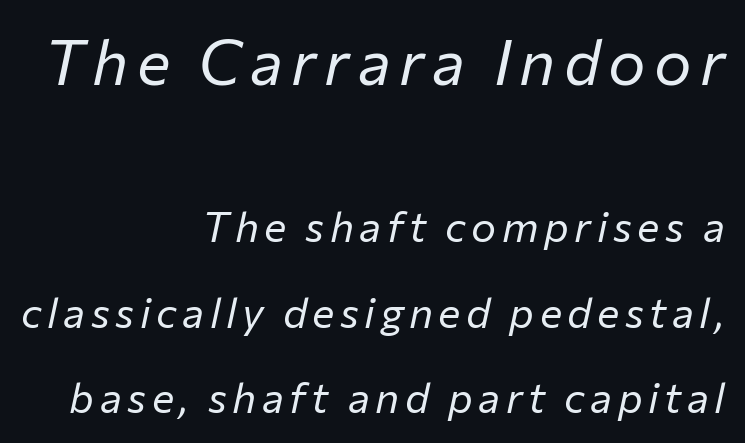
Q: Is the text bold? A: No.
Q: Is the text italic (slanted)? A: Yes, it leans right by about 12 degrees.
Q: Is the text underlined? A: No.
Q: How is the paragraph aligned? A: Right-aligned.
Q: Is the spacing between lines tight, normal or loose? A: Loose.
Q: Which block of text is set in a larger size, the first (top) or the second (bottom)? A: The first (top) one.
Q: Width (condensed, normal, or wide)? A: Normal.
Q: Stroke contrast? A: Low.
Q: x-height? A: Medium.
Q: Monospaced? A: No.
